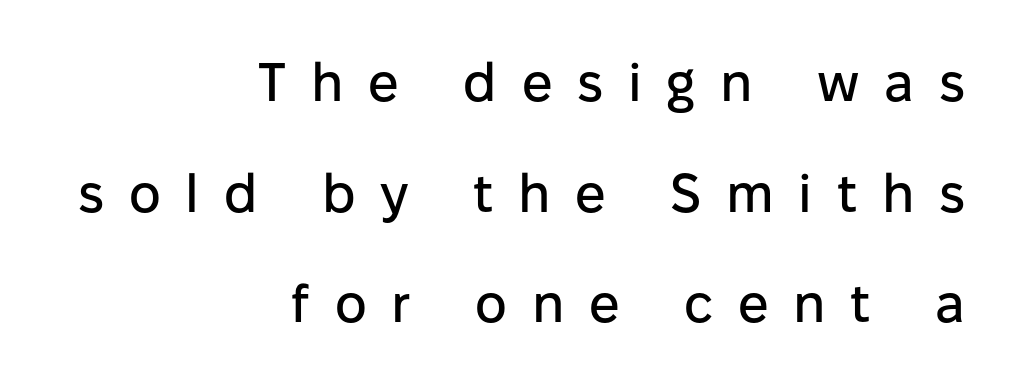
Q: Is the text italic (slanted)? A: No, it is upright.
Q: Is the typeface a serif or a sans-serif typeface? A: Sans-serif.
Q: Is the text underlined? A: No.
Q: How is the paragraph aligned? A: Right-aligned.
Q: Is the spacing between letters normal or unusually wide? A: Unusually wide.
Q: Is the spacing between lines tight, normal or loose? A: Loose.
Q: Width (condensed, normal, or wide)? A: Normal.
Q: Stroke contrast? A: Low.
Q: x-height? A: Medium.
Q: Monospaced? A: No.
